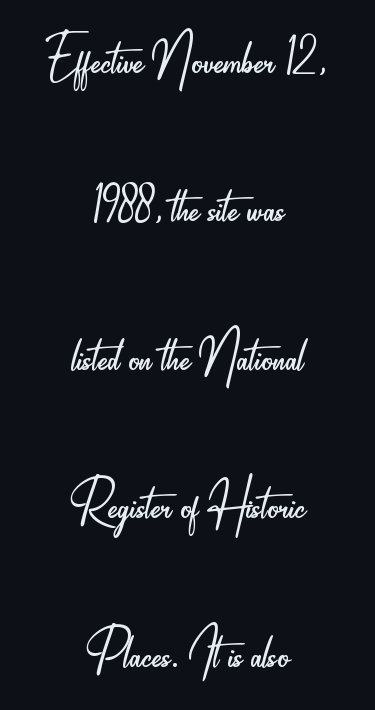
{"serif": "no", "bold": "no", "weight": "light", "width": "condensed", "stroke_contrast": "low", "x_height": "small", "monospaced": "no", "underline": "no", "align": "center", "line_spacing": "loose", "line_spacing_ratio": 2.09, "letter_spacing": "normal", "letter_spacing_em": 0.0, "glyph_px": 71}
